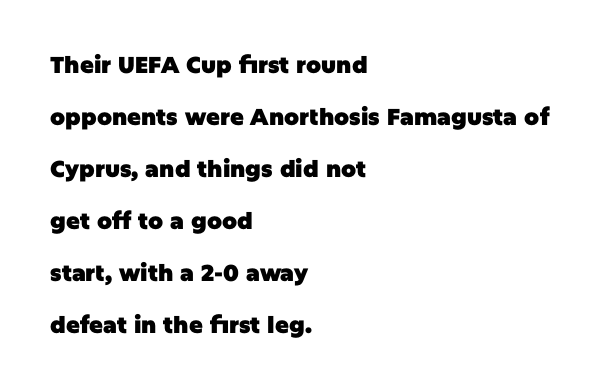
Q: Is the text bold? A: Yes.
Q: Is the text italic (slanted)? A: No, it is upright.
Q: Is the text underlined? A: No.
Q: How is the paragraph aligned? A: Left-aligned.
Q: Is the spacing between letters normal or unusually wide? A: Normal.
Q: Is the spacing between lines tight, normal or loose? A: Loose.
